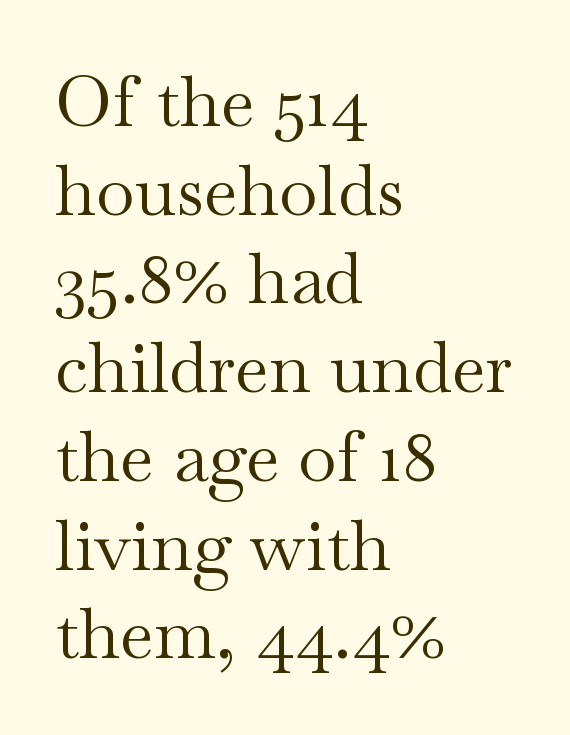
Q: Is the text bold? A: No.
Q: Is the text italic (slanted)? A: No, it is upright.
Q: Is the typeface a serif or a sans-serif typeface? A: Serif.
Q: Is the text underlined? A: No.
Q: How is the paragraph aligned? A: Left-aligned.
Q: Is the spacing between letters normal or unusually wide? A: Normal.
Q: Is the spacing between lines tight, normal or loose? A: Normal.
Q: Width (condensed, normal, or wide)? A: Wide.
Q: Stroke contrast? A: Medium.
Q: x-height? A: Small.
Q: Monospaced? A: No.
